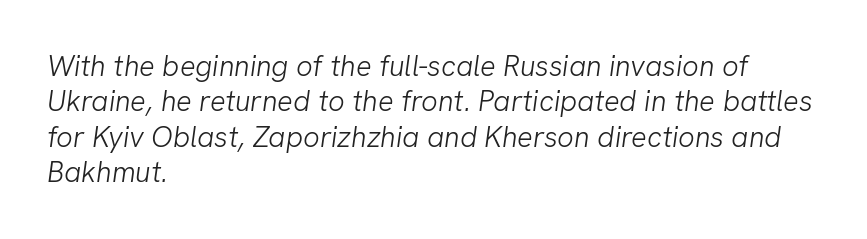
The image shows 29 px light sans-serif type; set left-aligned, line spacing 1.22x, normal letter spacing, not underlined; low stroke contrast and a medium x-height.
